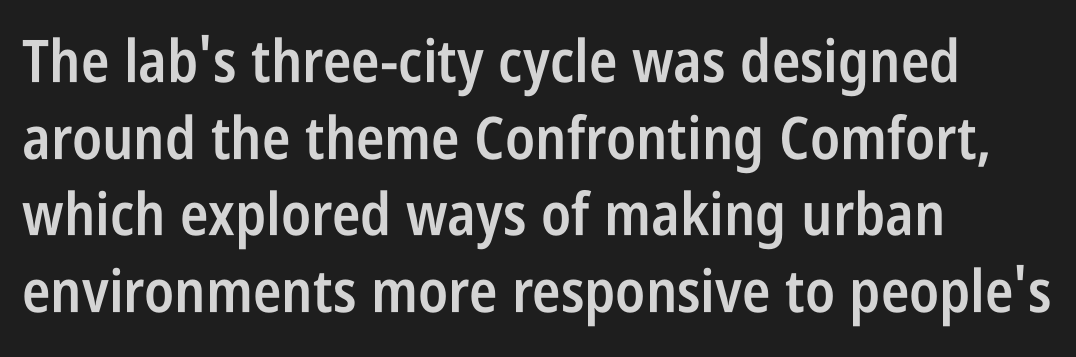
The image shows 59 px semibold, condensed sans-serif type, upright; set left-aligned, normal line spacing (1.3x), normal letter spacing, not underlined; low stroke contrast and a large x-height.
